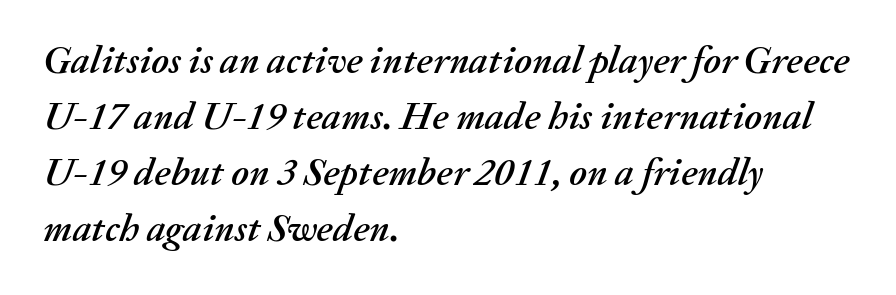
The image shows 39 px text type, italic (leaning right); set left-aligned, normal line spacing (1.44x), normal letter spacing, not underlined; medium stroke contrast and a medium x-height.
